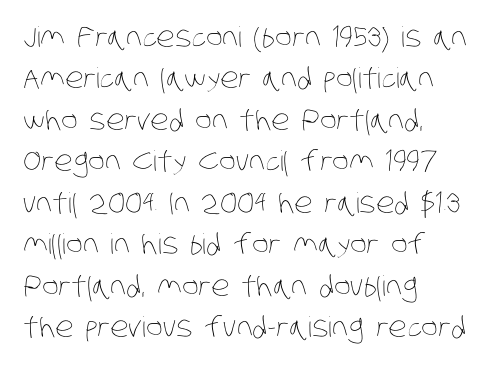
Q: Is the text bold? A: No.
Q: Is the text underlined? A: No.
Q: How is the paragraph aligned? A: Left-aligned.
Q: Is the spacing between letters normal or unusually wide? A: Normal.
Q: Is the spacing between lines tight, normal or loose? A: Normal.
Q: Width (condensed, normal, or wide)? A: Condensed.
Q: Stroke contrast? A: Low.
Q: x-height? A: Large.
Q: Monospaced? A: No.
